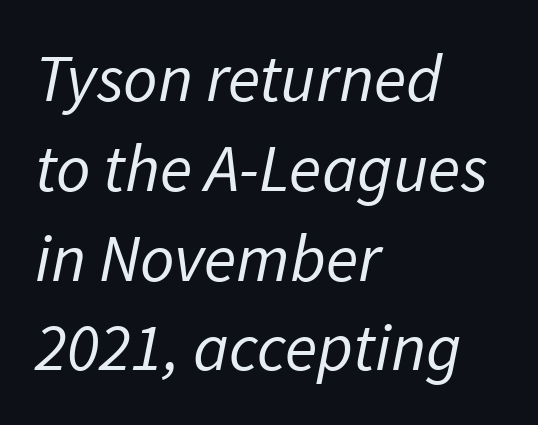
The image shows 67 px regular-weight sans-serif type; set left-aligned, normal line spacing (1.34x), normal letter spacing, not underlined; low stroke contrast and a medium x-height.
